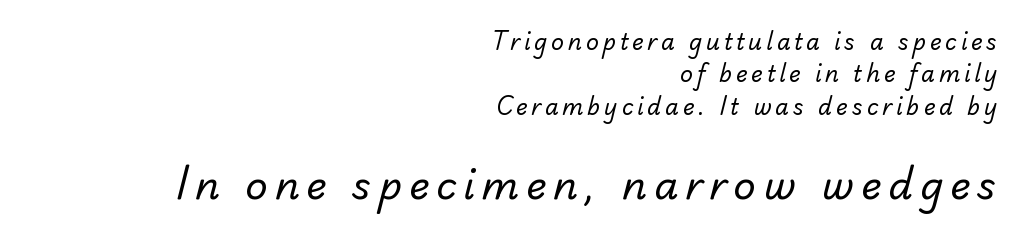
The image shows 39 px regular-weight sans-serif type; set right-aligned, normal line spacing (1.47x), not underlined; the second (bottom) block is 1.77x larger; low stroke contrast and a small x-height.
